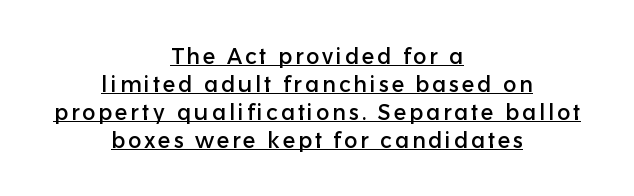
The image shows 22 px text type, upright; set centered, normal line spacing (1.27x), underlined.
